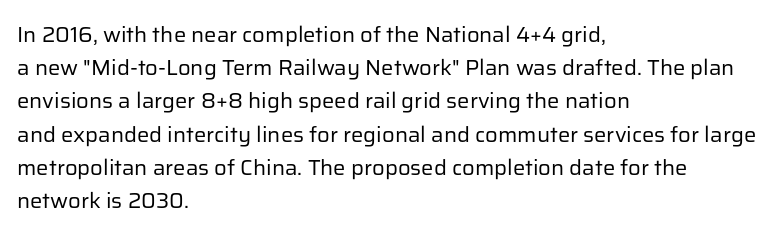
{"italic": "no", "bold": "no", "underline": "no", "align": "left", "line_spacing": "normal", "line_spacing_ratio": 1.51, "letter_spacing": "normal", "letter_spacing_em": 0.0, "glyph_px": 22}
